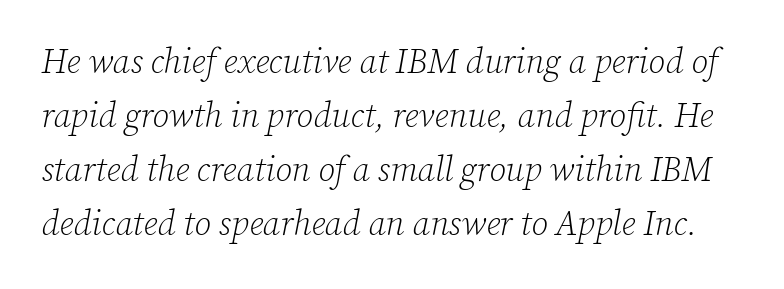
Think of a printed novel: that variable character pitch is what you see here. Italic? Definitely — the glyphs are oblique. The zone under the glyphs is completely vacant. A serif font was chosen for this passage. A quiet, ordinary-to-light weight characterises the typeface.
